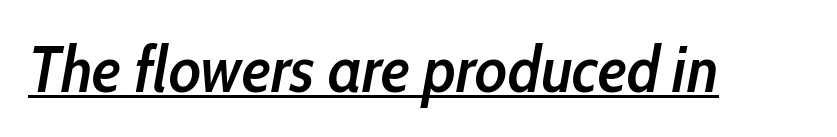
The image shows 66 px semibold, condensed type, italic (leaning right); set normal letter spacing, underlined; low stroke contrast and a medium x-height.
